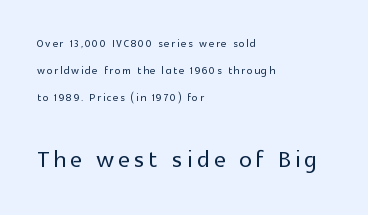
{"serif": "no", "italic": "no", "width": "normal", "x_height": "medium", "monospaced": "no", "underline": "no", "align": "left", "line_spacing": "loose", "line_spacing_ratio": 1.94, "larger_block": "second", "size_ratio": 2.29, "glyph_px": 32}
